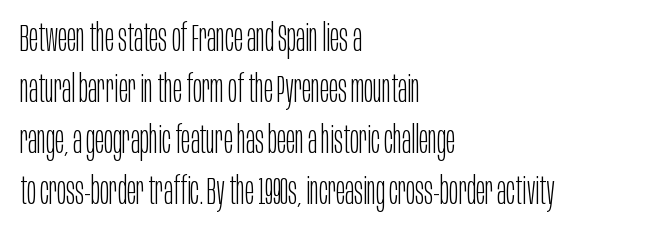
The image shows 38 px light, condensed sans-serif type, upright; set left-aligned, normal line spacing (1.34x), normal letter spacing, not underlined; low stroke contrast and a large x-height.
